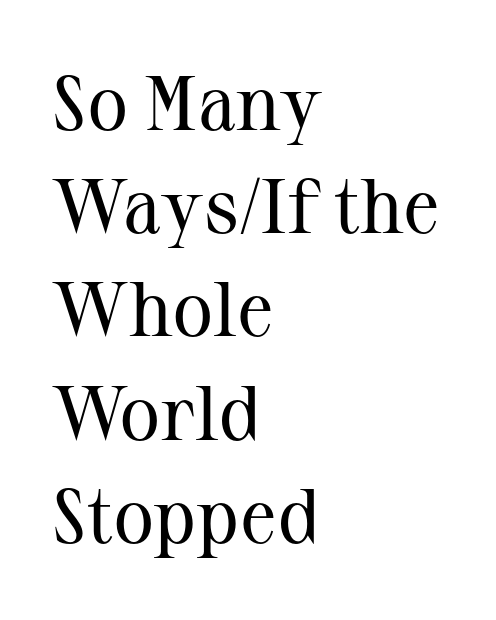
These lines sit exactly where default settings would place them. This sample has the flowing, uneven cadence of proportional lettering. The weight would be labelled regular, book, light, or lighter still. The specimen omits any rule beneath the text block's lines. All the whitespace from short lines collects on the right.
